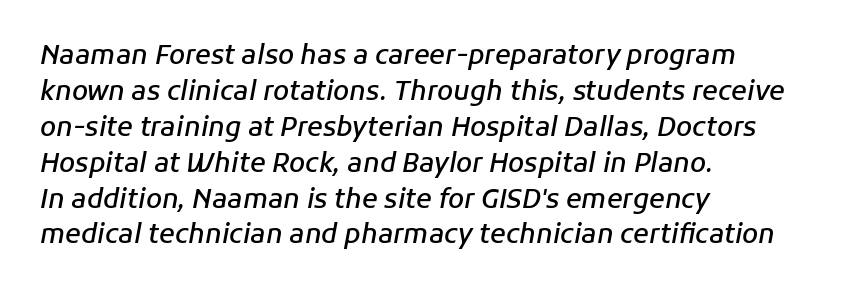
Rule under the text: the space is simply empty. Does the weight exceed regular? Yes, but only to semibold. Leading matches the norm, producing a regular column. Notice how the stems are inclined rather than vertical — that's the hallmark of italics.
